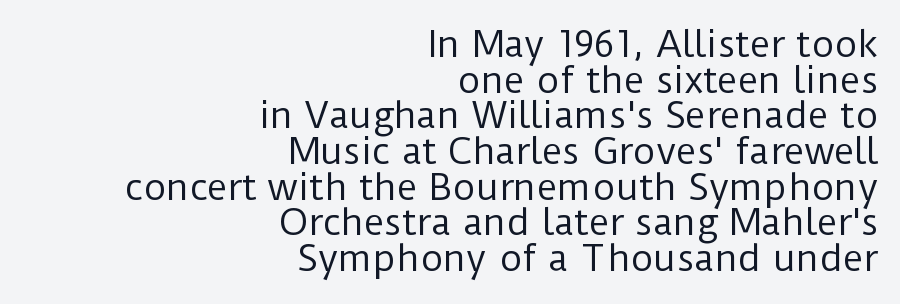
{"serif": "no", "italic": "no", "bold": "no", "weight": "regular", "width": "normal", "stroke_contrast": "low", "x_height": "medium", "monospaced": "no", "underline": "no", "align": "right", "line_spacing": "tight", "line_spacing_ratio": 1.02, "letter_spacing": "normal", "letter_spacing_em": 0.0, "glyph_px": 35}
